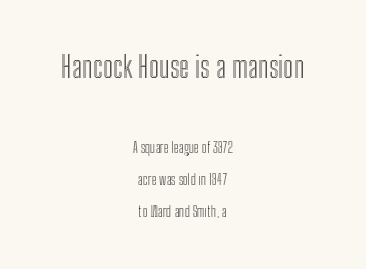
These two chunks differ in scale, with the top chunk taking the larger measure. Which margin do the lines hug? Neither — every line sits in the middle. The letters advance in unequal steps, a hallmark of proportional type. The area under the type is left untouched. Vertical spacing — loose.
